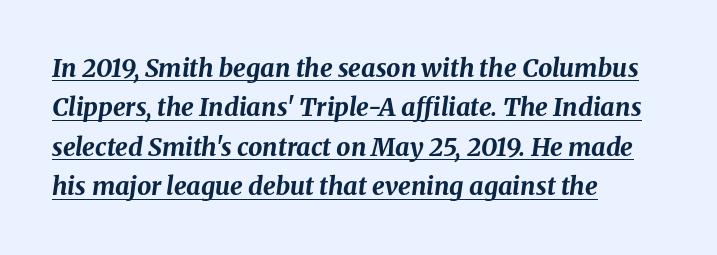
The text block is weighted toward the left margin, trailing off unevenly rightward. Is the type slanted? Yes — the strokes lean at a clear angle. Tracking here is standard; glyphs follow each other at the usual distance. Quick note: interline space is typical. Underlined type.
